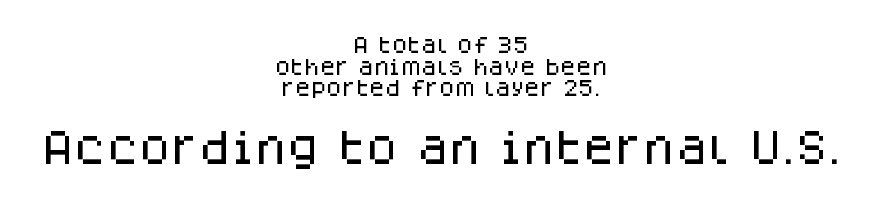
{"serif": "no", "italic": "no", "width": "normal", "stroke_contrast": "low", "x_height": "large", "monospaced": "no", "underline": "no", "align": "center", "line_spacing_ratio": 1.2, "letter_spacing": "normal", "letter_spacing_em": 0.0, "larger_block": "second", "size_ratio": 2.06, "glyph_px": 37}
